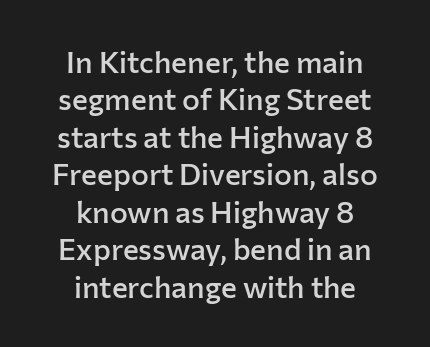
The characters look somewhat weighty, a semibold short of true bold. The text was rendered using a sans face with plain stroke endings. Layout note: lines centered. Compared with typical body copy, the letter spacing here is the same.
